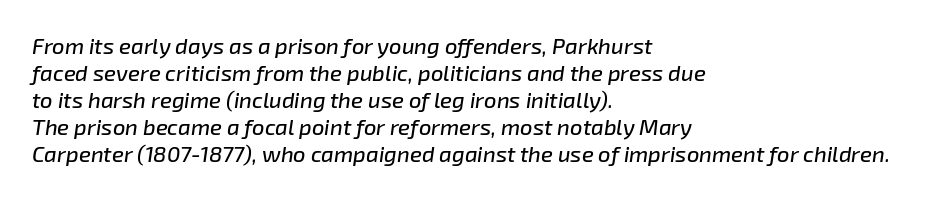
Posture: slanted. This sample is left-justified, so line endings fall wherever the words run out. Letter spacing: default. Check under the words: just untouched page.
